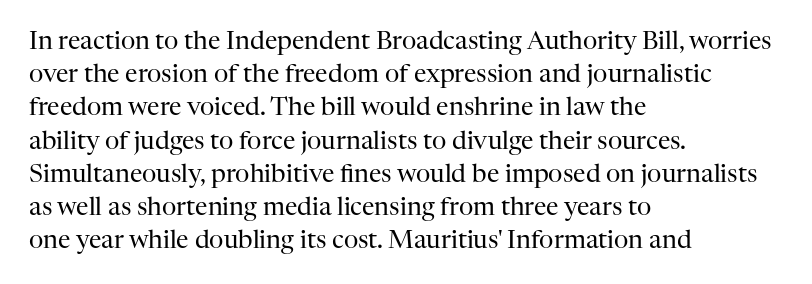
These lines sit exactly where default settings would place them. Decoration check: the copy has no underline. The typeface has the unassuming heft of standard copy or less. Horizontal alignment here is leftward, the default for most running prose.
